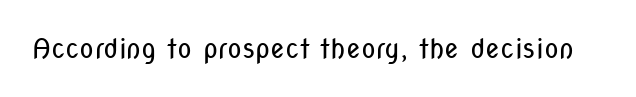
{"italic": "no", "bold": "no", "underline": "no", "letter_spacing": "normal", "letter_spacing_em": 0.0, "glyph_px": 27}
